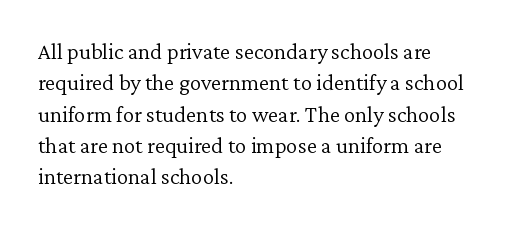
One glance says typical: line gaps are just what's usual. What stands out about the letter spacing? Nothing — it is the standard amount. This reads as an unemphasized weight, regular at the heaviest. The text block is weighted toward the left margin, trailing off unevenly rightward. Descender tails drop into unmarked territory. The specimen reads as upright at a glance.
